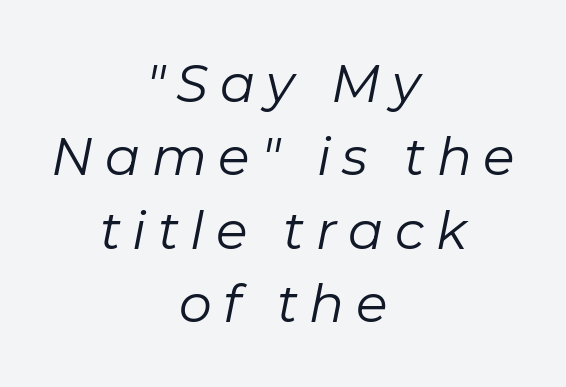
Q: Is the text bold? A: No.
Q: Is the text italic (slanted)? A: Yes, it leans right by about 11 degrees.
Q: Is the text underlined? A: No.
Q: How is the paragraph aligned? A: Centered.
Q: Is the spacing between letters normal or unusually wide? A: Unusually wide.
Q: Is the spacing between lines tight, normal or loose? A: Normal.
Q: Width (condensed, normal, or wide)? A: Normal.
Q: Stroke contrast? A: Low.
Q: x-height? A: Medium.
Q: Monospaced? A: No.
